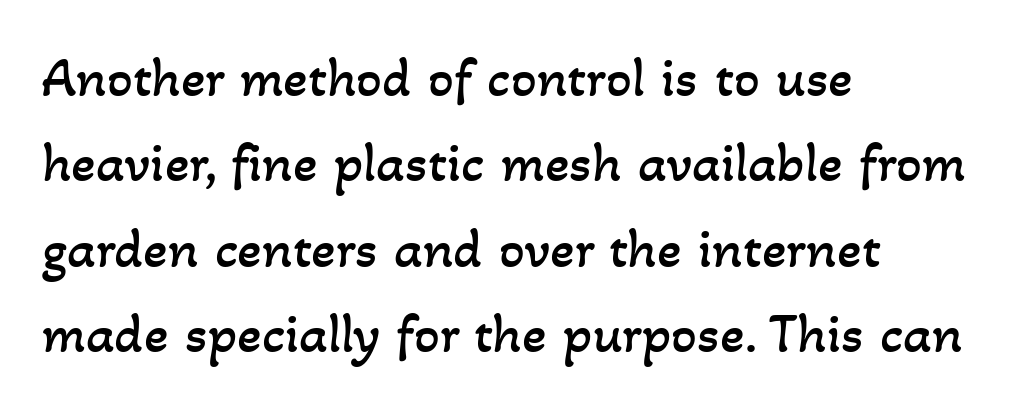
The image shows 57 px regular-weight type; set left-aligned, normal line spacing (1.5x), normal letter spacing, not underlined; low stroke contrast and a small x-height.
